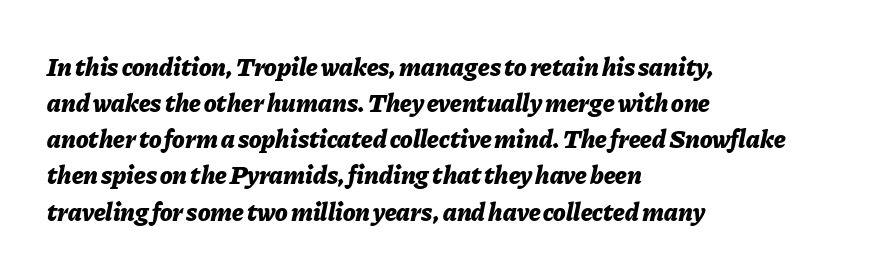
The tracking reads as untouched default to a designer's eye. Is the type bold? Yes — the strokes are clearly thick and heavy. The space beneath each line is pristine and unruled. Notice how the stems are inclined rather than vertical — that's the hallmark of italics.
